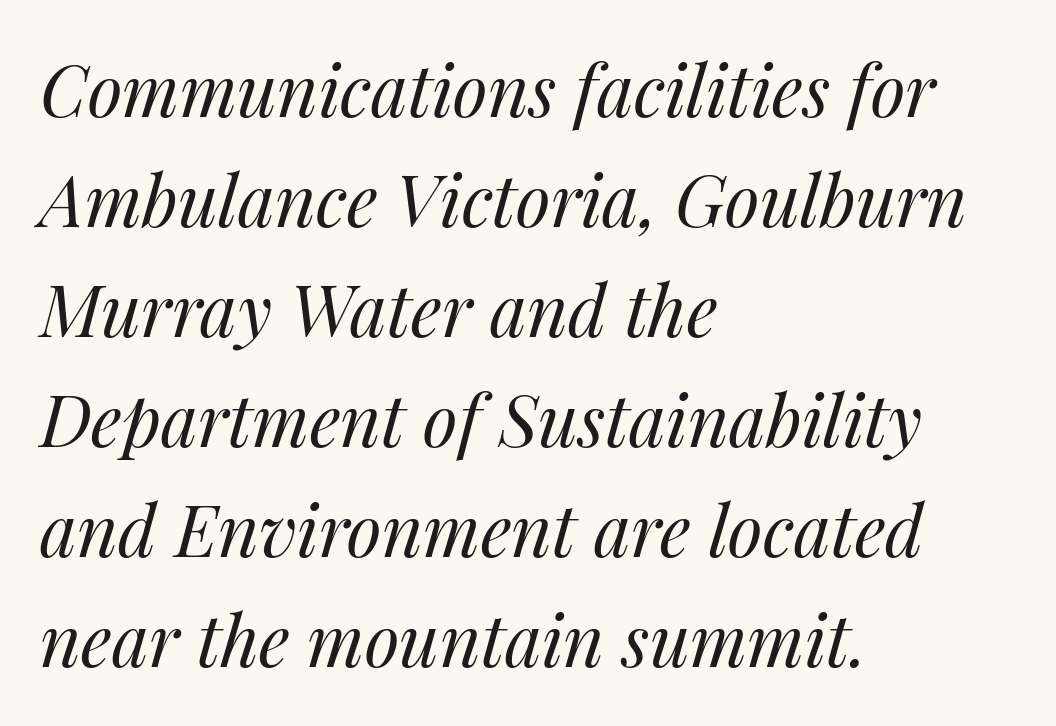
Q: Is the text bold? A: No.
Q: Is the text italic (slanted)? A: Yes, it leans right by about 14 degrees.
Q: Is the text underlined? A: No.
Q: How is the paragraph aligned? A: Left-aligned.
Q: Is the spacing between letters normal or unusually wide? A: Normal.
Q: Is the spacing between lines tight, normal or loose? A: Normal.
Q: Width (condensed, normal, or wide)? A: Normal.
Q: Stroke contrast? A: Medium.
Q: x-height? A: Medium.
Q: Monospaced? A: No.
